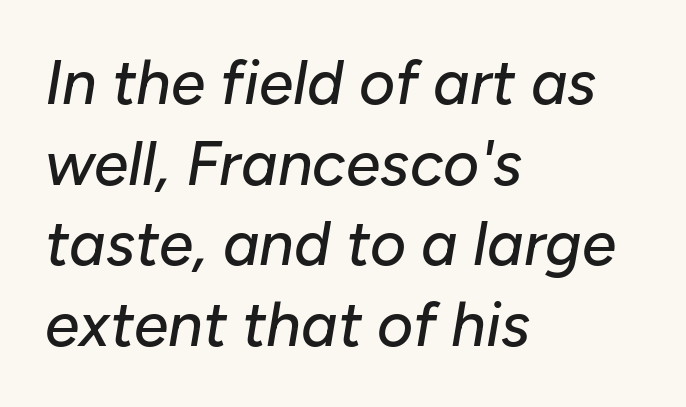
{"italic": "yes", "lean": "right", "slant_degrees": 10, "width": "normal", "stroke_contrast": "low", "x_height": "medium", "monospaced": "no", "underline": "no", "align": "left", "line_spacing": "normal", "line_spacing_ratio": 1.3, "letter_spacing": "normal", "letter_spacing_em": 0.0, "glyph_px": 62}
